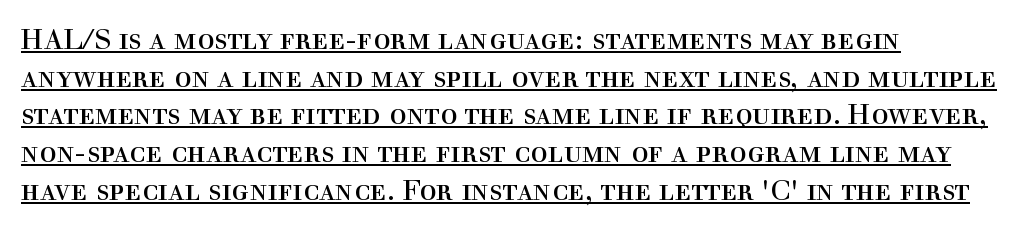
Q: Is the text bold? A: No.
Q: Is the text italic (slanted)? A: No, it is upright.
Q: Is the typeface a serif or a sans-serif typeface? A: Serif.
Q: Is the text underlined? A: Yes.
Q: How is the paragraph aligned? A: Left-aligned.
Q: Is the spacing between letters normal or unusually wide? A: Normal.
Q: Is the spacing between lines tight, normal or loose? A: Normal.
Q: Width (condensed, normal, or wide)? A: Normal.
Q: x-height? A: Medium.
Q: Monospaced? A: No.
